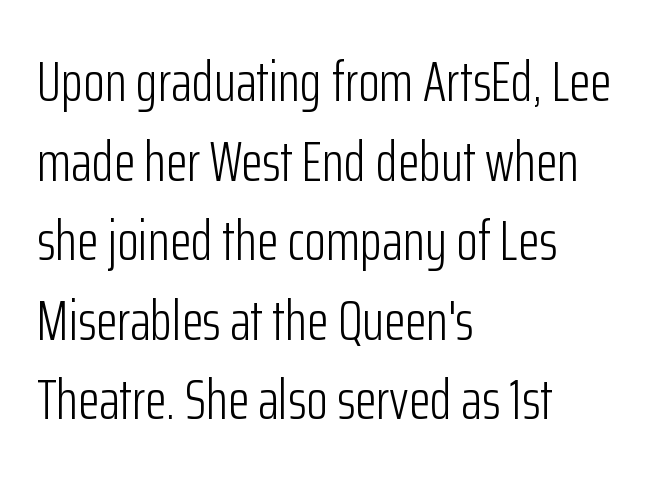
The image shows 56 px light, condensed sans-serif type, upright; set left-aligned, normal line spacing (1.42x), normal letter spacing, not underlined; low stroke contrast and a medium x-height.
